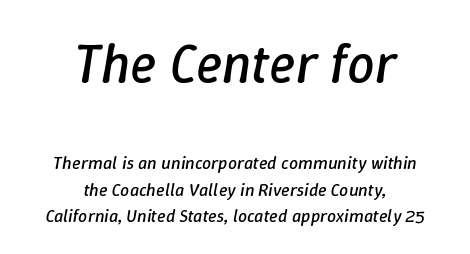
Q: Is the text bold? A: No.
Q: Is the text italic (slanted)? A: Yes, it leans right by about 9 degrees.
Q: Is the text underlined? A: No.
Q: How is the paragraph aligned? A: Centered.
Q: Is the spacing between letters normal or unusually wide? A: Normal.
Q: Is the spacing between lines tight, normal or loose? A: Normal.
Q: Which block of text is set in a larger size, the first (top) or the second (bottom)? A: The first (top) one.
Q: Width (condensed, normal, or wide)? A: Normal.
Q: Stroke contrast? A: Low.
Q: x-height? A: Medium.
Q: Monospaced? A: No.
